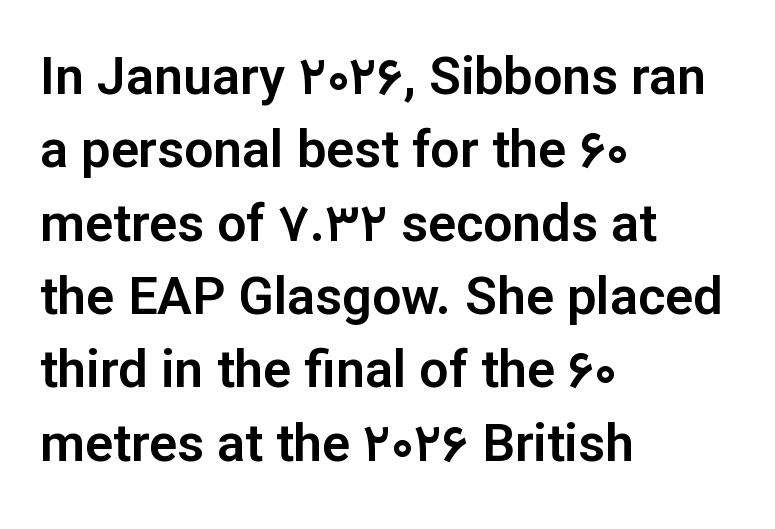
The face used here is rendered with its standard letterfit. In terms of letterform style, serifs are entirely absent. Spacing verdict: proportional, widths tailored to each character. Typeset ragged right — the left edge is the straight one. Glance below the letters and you will spot only blank space.
